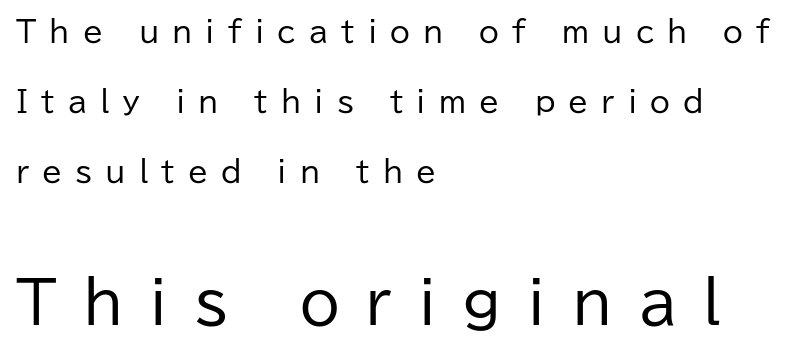
The image shows 58 px regular-weight sans-serif type, upright; set left-aligned, loose line spacing (2.41x), unusually wide letter spacing (+0.45 em), not underlined; the second (bottom) block is 2.0x larger; low stroke contrast and a medium x-height.
